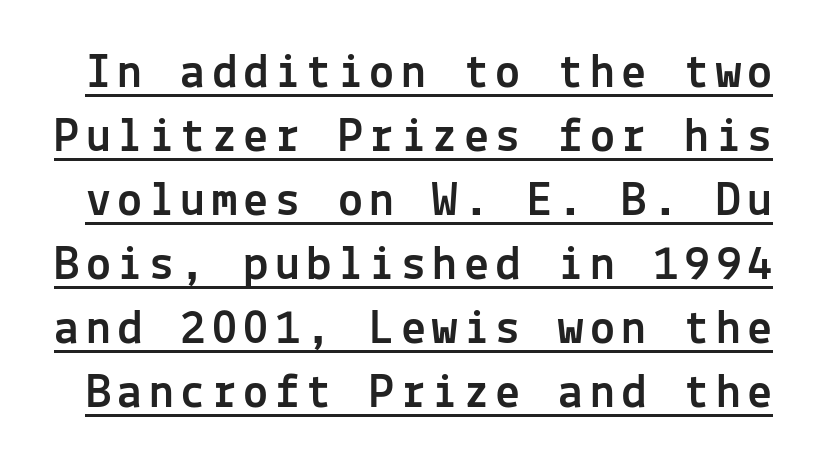
{"serif": "no", "italic": "no", "width": "normal", "x_height": "medium", "monospaced": "yes", "underline": "yes", "line_spacing": "normal", "line_spacing_ratio": 1.28, "glyph_px": 50}
